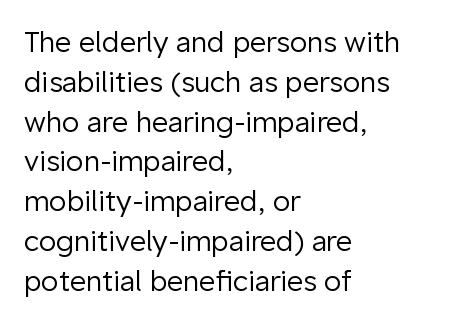
The lines sit at an ordinary, default distance from one another. This is roman type, the default non-slanted kind. You can tell from the bare stems that sans-serif type was used. Beneath every word, the page is bare.
